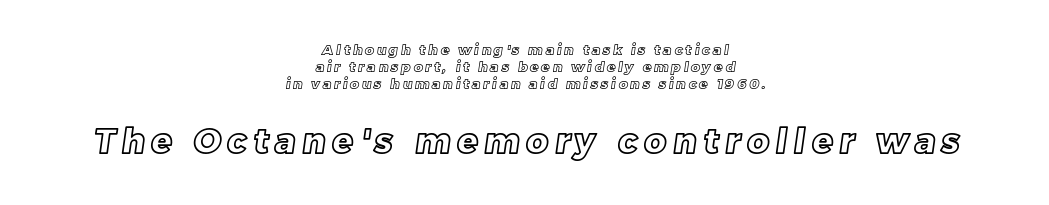
Each word looks stretched out because of the extra space between its letters. Note the varied advance widths — an 'i' is clearly narrower than an 'm'. Whoever set this made the second block the dominant, larger element. The specimen omits any rule beneath the text block's lines. Alignment: centered.
